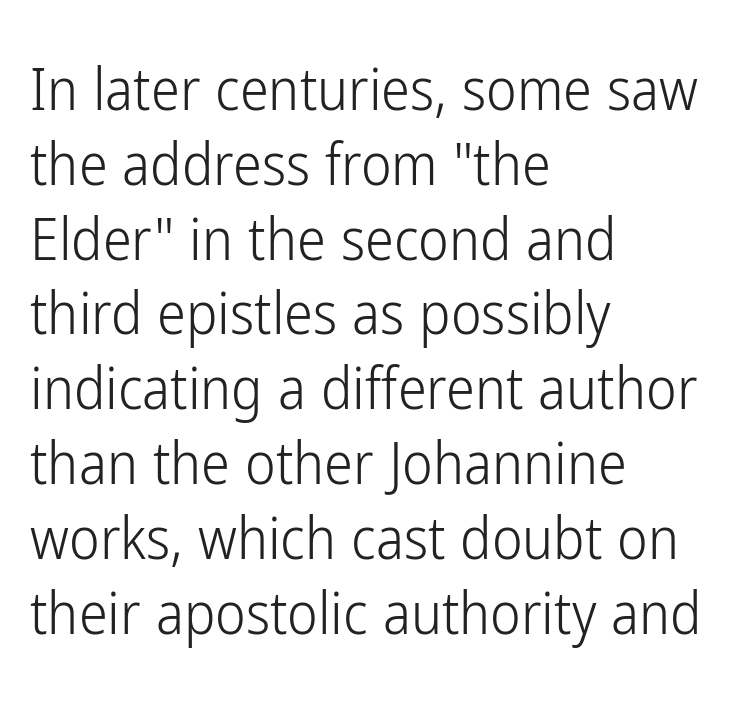
Weight: in the light-to-regular range. Compared with a centered layout, this one pins lines to the left instead. Does the leading feel generous? No, just average. The font's upright variant was chosen for this text. You could not count columns in this text — the font is proportionally spaced.
